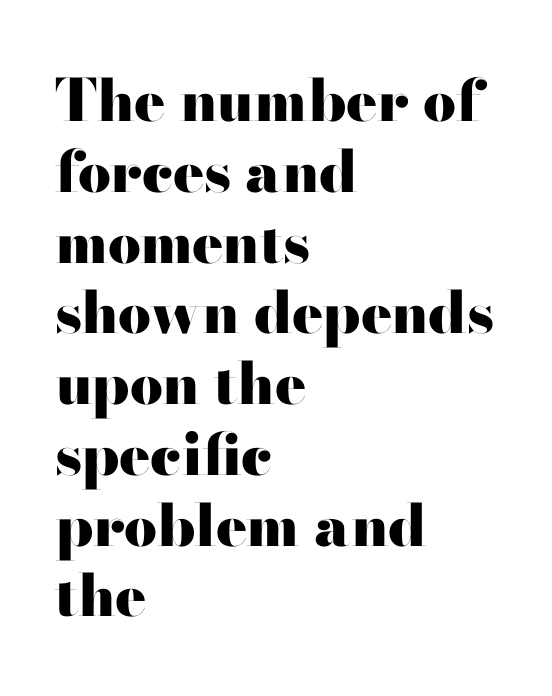
Q: Is the text bold? A: Yes.
Q: Is the text italic (slanted)? A: No, it is upright.
Q: Is the typeface a serif or a sans-serif typeface? A: Sans-serif.
Q: Is the text underlined? A: No.
Q: How is the paragraph aligned? A: Left-aligned.
Q: Is the spacing between letters normal or unusually wide? A: Normal.
Q: Width (condensed, normal, or wide)? A: Wide.
Q: Stroke contrast? A: High.
Q: x-height? A: Small.
Q: Monospaced? A: No.
